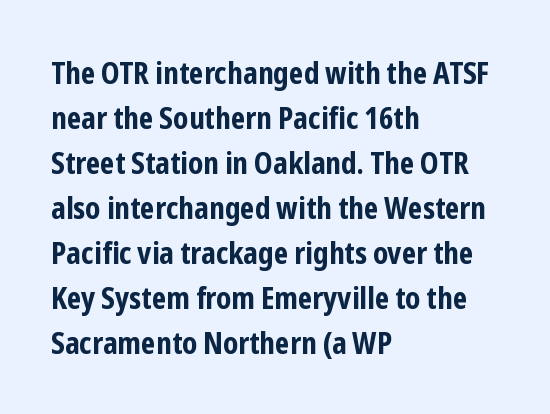
The image shows 30 px bold, condensed sans-serif type, upright; set left-aligned, normal line spacing (1.5x), normal letter spacing, not underlined; low stroke contrast and a medium x-height.
